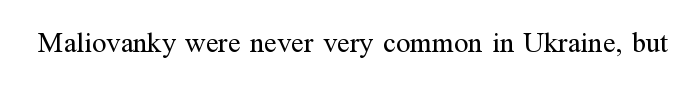
Quick note: underline off. The rendering keeps characters at their native spacing. Weight: not bold — regular or lighter. A typesetter would label this face a serif. Quick note: not italic, upright. Note the varied advance widths — an 'i' is clearly narrower than an 'm'.
